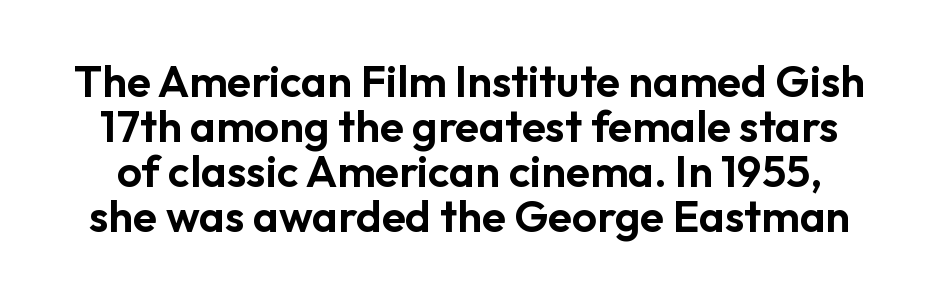
The image shows 44 px sans-serif type, upright; set tight line spacing (1.02x), normal letter spacing, not underlined; low stroke contrast and a medium x-height.
